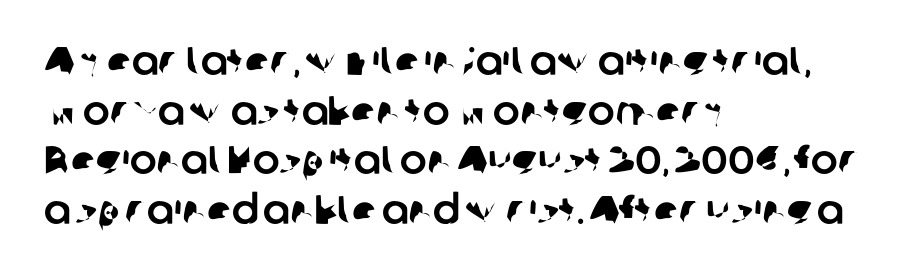
The image shows 40 px sans-serif type; set left-aligned, line spacing 1.24x, normal letter spacing, not underlined; low stroke contrast and a medium x-height.
